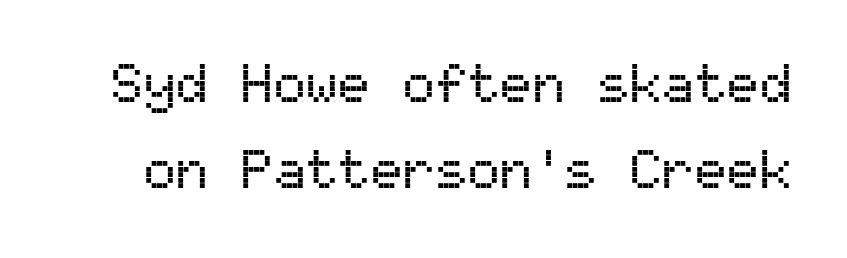
The image shows 54 px sans-serif type, upright, monospaced; set normal line spacing (1.59x), normal letter spacing, not underlined; medium stroke contrast and a medium x-height.
